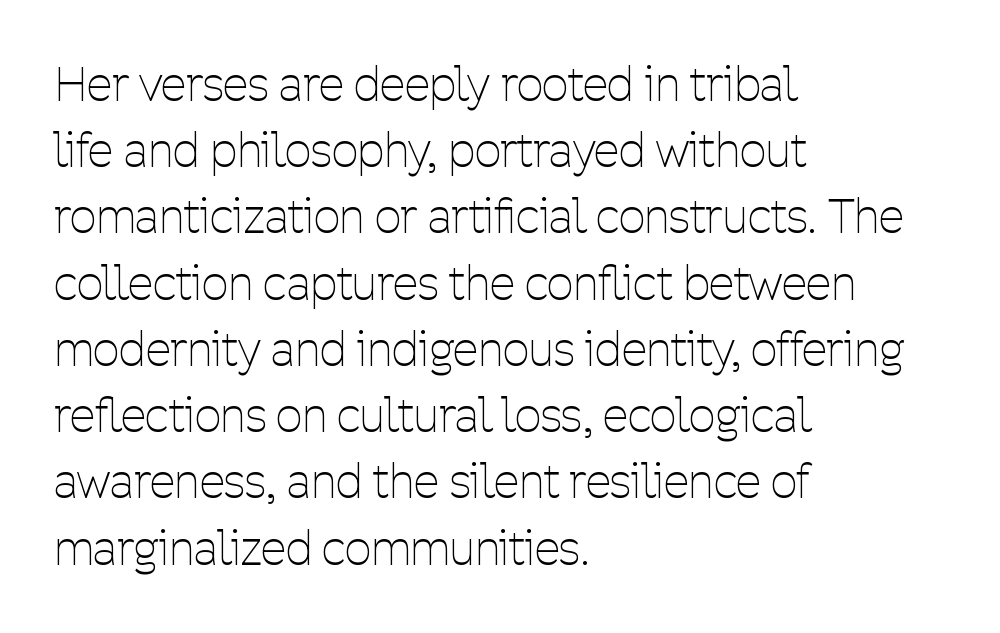
Q: Is the text bold? A: No.
Q: Is the text italic (slanted)? A: No, it is upright.
Q: Is the typeface a serif or a sans-serif typeface? A: Sans-serif.
Q: Is the text underlined? A: No.
Q: How is the paragraph aligned? A: Left-aligned.
Q: Is the spacing between letters normal or unusually wide? A: Normal.
Q: Is the spacing between lines tight, normal or loose? A: Normal.
Q: Width (condensed, normal, or wide)? A: Condensed.
Q: Stroke contrast? A: Low.
Q: x-height? A: Medium.
Q: Monospaced? A: No.
